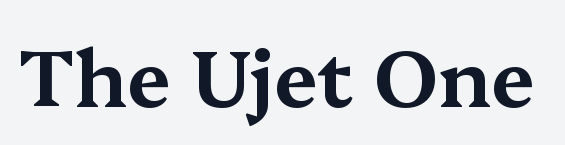
The letterforms sit shoulder to shoulder at normal distance. Type without underlining. Designer's note — italics off, roman on. Proportional: the letters do not fall into vertical columns.
